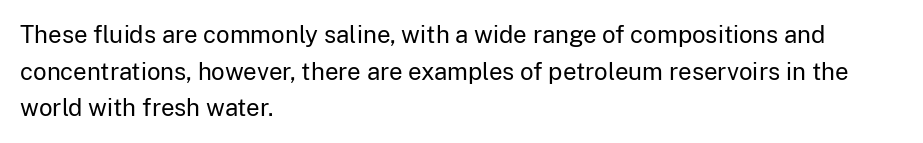
Standard letterfit; no display-style spreading of the glyphs. No chunkiness to these letters — they're not bold. This is roman type, the default non-slanted kind. Does the copy run flush right? No — it runs flush left.
